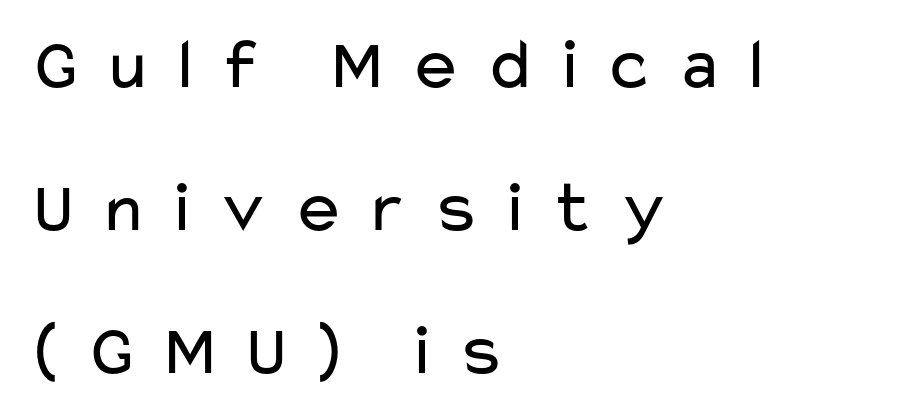
You could not count columns in this text — the font is proportionally spaced. Display-style spreading of the glyphs; the letterfit is very open. The rendering uses a large line-height, opening up the rows. Quick note: underline off. The type family on display is of the sans-serif kind.
